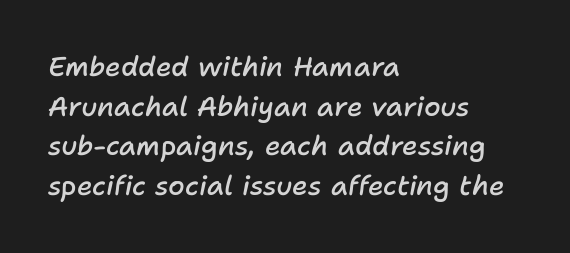
The image shows 27 px text type, italic (leaning right); set left-aligned, normal line spacing (1.47x), normal letter spacing, not underlined.
